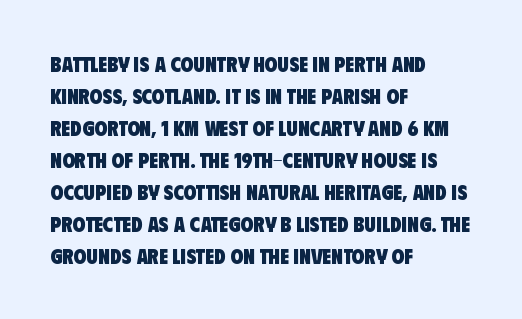
The image shows 21 px bold type; set left-aligned, normal line spacing (1.52x), normal letter spacing, not underlined.
